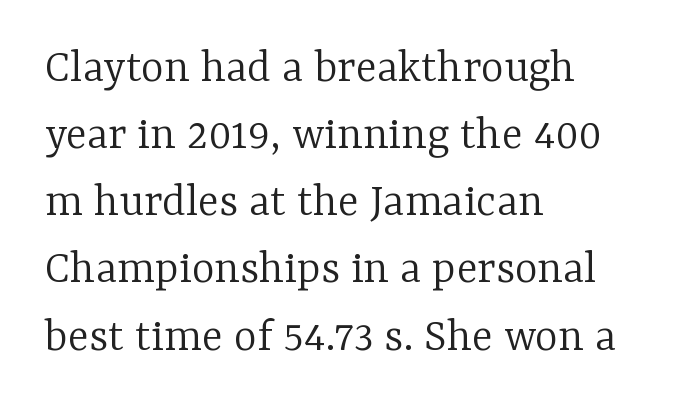
{"serif": "yes", "italic": "no", "bold": "no", "weight": "light", "width": "normal", "stroke_contrast": "low", "x_height": "medium", "monospaced": "no", "underline": "no", "align": "left", "line_spacing": "normal", "line_spacing_ratio": 1.37, "letter_spacing": "normal", "letter_spacing_em": 0.0, "glyph_px": 49}
